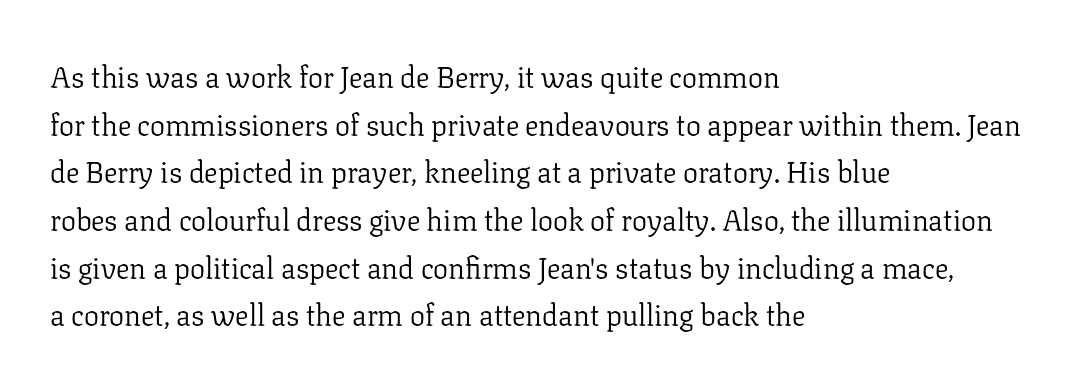
{"serif": "yes", "italic": "no", "bold": "no", "weight": "light", "width": "normal", "stroke_contrast": "low", "x_height": "medium", "monospaced": "no", "underline": "no", "align": "left", "line_spacing": "normal", "line_spacing_ratio": 1.59, "letter_spacing": "normal", "letter_spacing_em": 0.0, "glyph_px": 30}
